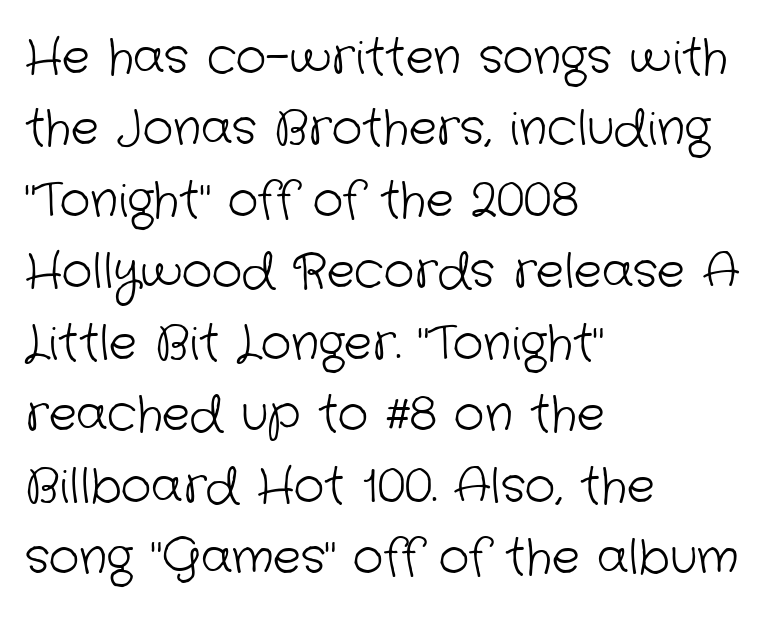
The rendering uses natural spacing where letterforms have individual widths. The rendering keeps characters at their native spacing. Regarding leading, the lines here are spaced in the standard way. The passage shown is not underscored anywhere. Classification — sans serif.
